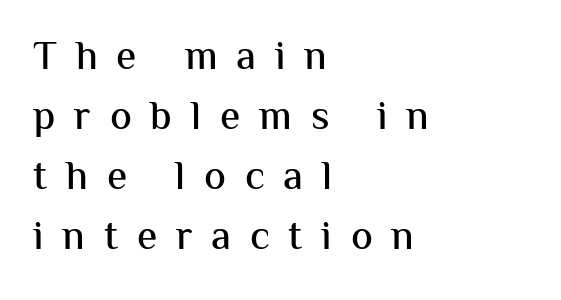
The image shows 41 px sans-serif type, upright; set left-aligned, normal line spacing (1.46x), unusually wide letter spacing (+0.46 em), not underlined; medium stroke contrast and a medium x-height.
